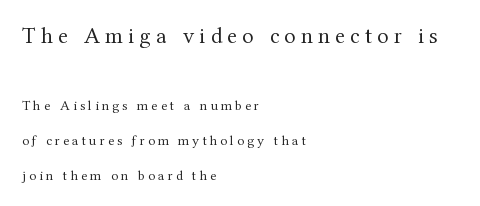
Students, note that the glyphs here are deliberately spaced far apart. Is this a heavy cut? Hardly; it is regular or lighter. Just letters on the line, the space beneath them empty. Teacher's note: observe the even left margin — that is flush-left alignment. The specimen reads as upright at a glance.
